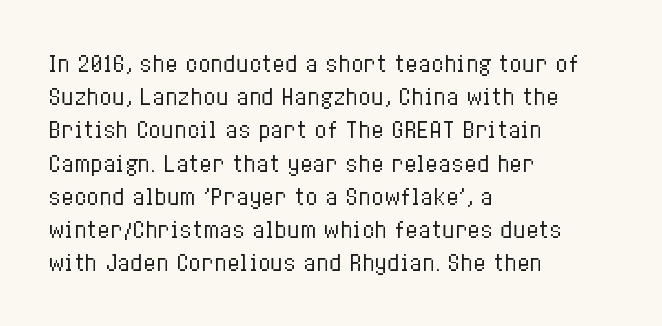
{"italic": "no", "bold": "no", "underline": "no", "align": "left", "line_spacing": "normal", "line_spacing_ratio": 1.58, "letter_spacing": "normal", "letter_spacing_em": 0.0, "glyph_px": 21}
